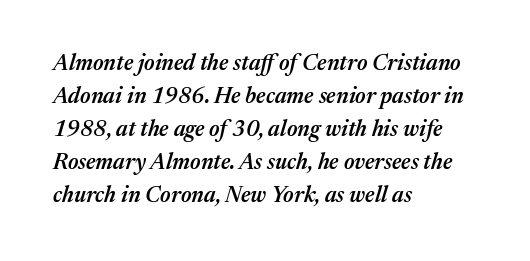
Q: Is the text bold? A: Semi-bold.
Q: Is the text italic (slanted)? A: Yes, it leans right by about 17 degrees.
Q: Is the text underlined? A: No.
Q: How is the paragraph aligned? A: Left-aligned.
Q: Is the spacing between letters normal or unusually wide? A: Normal.
Q: Is the spacing between lines tight, normal or loose? A: Normal.
